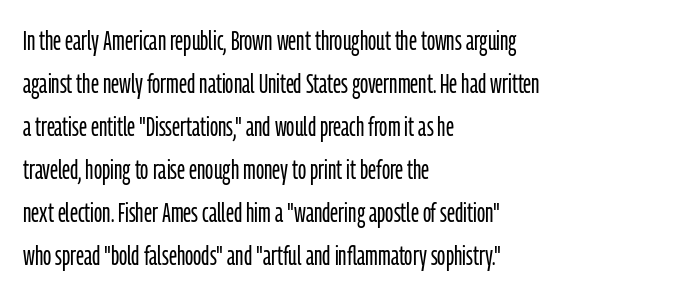
Q: Is the text bold? A: No.
Q: Is the text italic (slanted)? A: No, it is upright.
Q: Is the text underlined? A: No.
Q: How is the paragraph aligned? A: Left-aligned.
Q: Is the spacing between letters normal or unusually wide? A: Normal.
Q: Is the spacing between lines tight, normal or loose? A: Normal.
